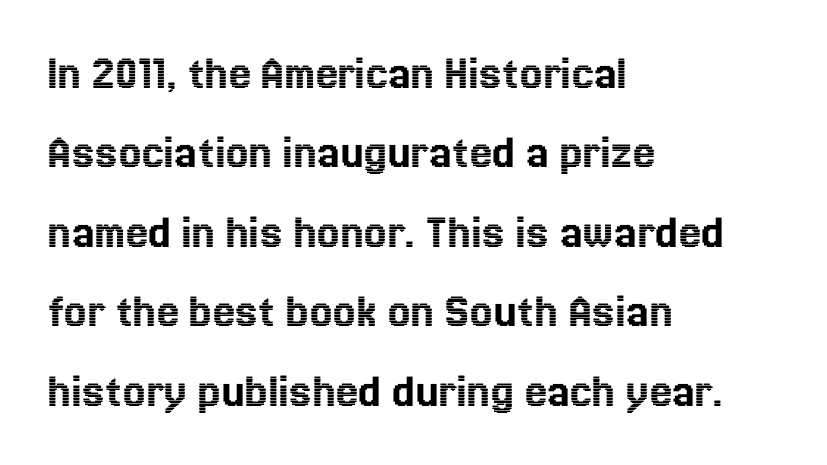
The designer left line spacing at the default. Varying glyph widths throughout — classic text-font behaviour. Nobody touched the tracking dial on this one. The rag falls on the right side of this text block.
